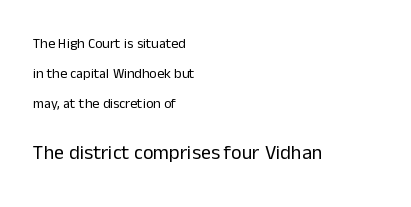
{"italic": "no", "bold": "no", "underline": "no", "align": "left", "line_spacing": "loose", "line_spacing_ratio": 2.13, "letter_spacing": "normal", "letter_spacing_em": 0.0, "larger_block": "second", "size_ratio": 1.43, "glyph_px": 20}
